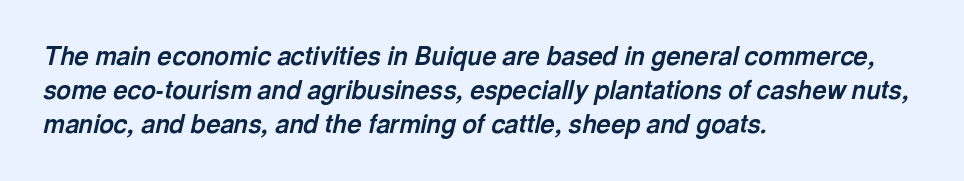
The image shows 25 px bold type, italic (leaning right); set left-aligned, normal line spacing (1.37x), normal letter spacing, not underlined.
